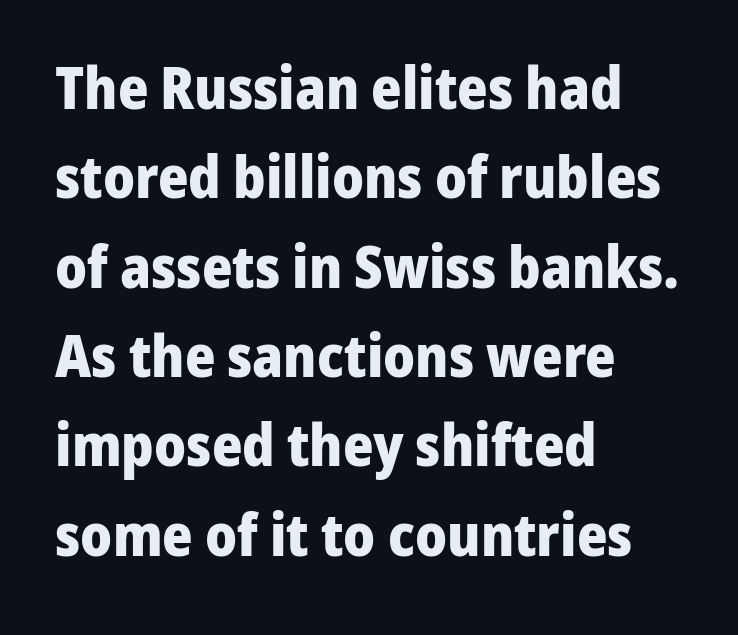
Q: Is the text bold? A: Yes.
Q: Is the text italic (slanted)? A: No, it is upright.
Q: Is the typeface a serif or a sans-serif typeface? A: Sans-serif.
Q: Is the text underlined? A: No.
Q: How is the paragraph aligned? A: Left-aligned.
Q: Is the spacing between letters normal or unusually wide? A: Normal.
Q: Is the spacing between lines tight, normal or loose? A: Normal.
Q: Width (condensed, normal, or wide)? A: Normal.
Q: Stroke contrast? A: Low.
Q: x-height? A: Medium.
Q: Monospaced? A: No.
